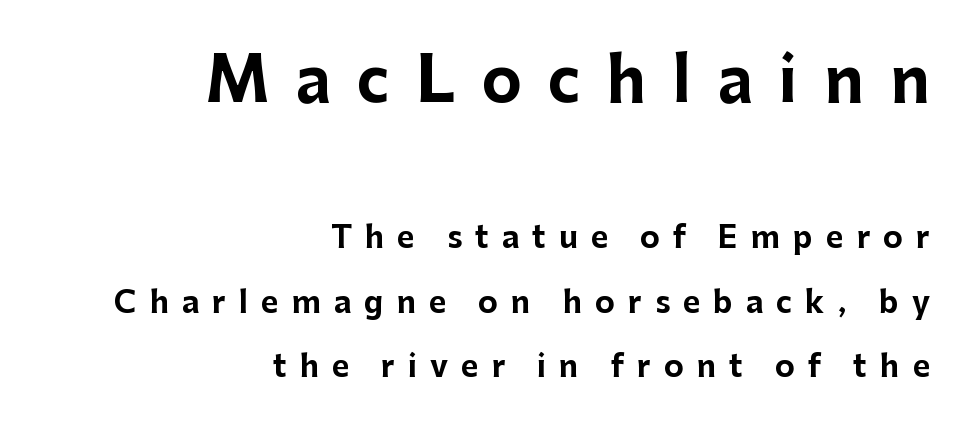
Q: Is the text bold? A: Yes.
Q: Is the text italic (slanted)? A: No, it is upright.
Q: Is the typeface a serif or a sans-serif typeface? A: Sans-serif.
Q: Is the text underlined? A: No.
Q: How is the paragraph aligned? A: Right-aligned.
Q: Is the spacing between letters normal or unusually wide? A: Unusually wide.
Q: Is the spacing between lines tight, normal or loose? A: Loose.
Q: Which block of text is set in a larger size, the first (top) or the second (bottom)? A: The first (top) one.
Q: Width (condensed, normal, or wide)? A: Normal.
Q: Stroke contrast? A: Low.
Q: x-height? A: Medium.
Q: Monospaced? A: No.
